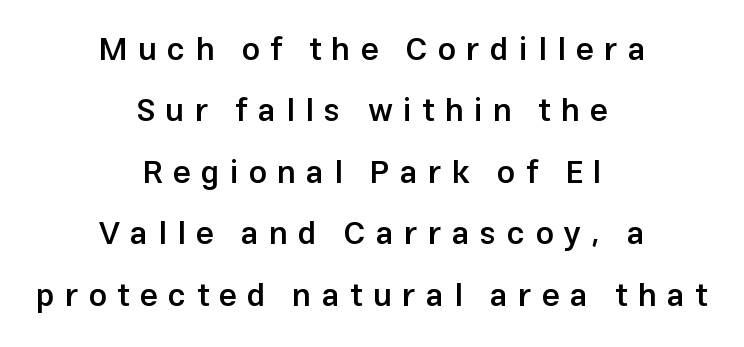
The image shows 32 px semibold sans-serif type, upright; set centered, loose line spacing (1.92x), unusually wide letter spacing (+0.32 em), not underlined; low stroke contrast and a medium x-height.
